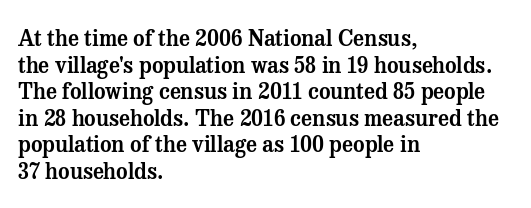
Q: Is the text italic (slanted)? A: No, it is upright.
Q: Is the text underlined? A: No.
Q: How is the paragraph aligned? A: Left-aligned.
Q: Is the spacing between letters normal or unusually wide? A: Normal.
